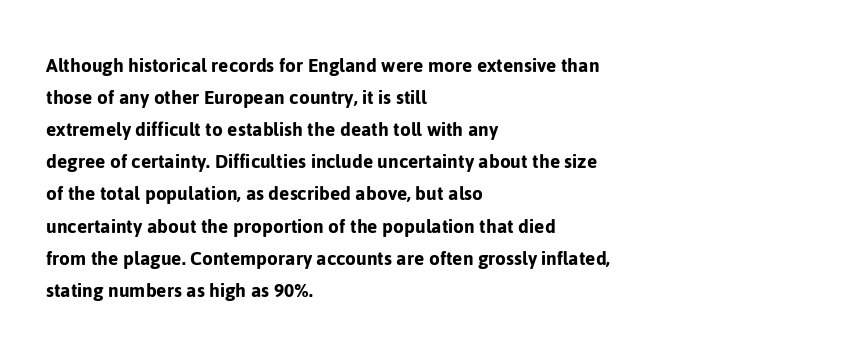
{"italic": "no", "underline": "no", "align": "left", "line_spacing": "normal", "line_spacing_ratio": 1.46, "letter_spacing": "normal", "letter_spacing_em": 0.0, "glyph_px": 22}
